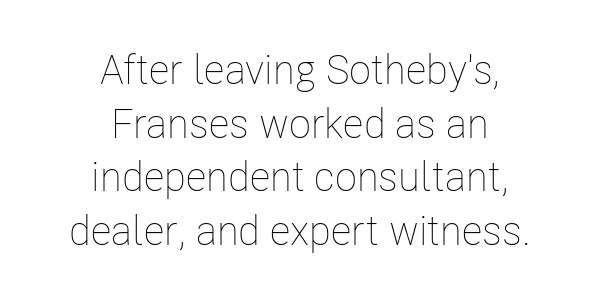
Q: Is the text bold? A: No.
Q: Is the text italic (slanted)? A: No, it is upright.
Q: Is the text underlined? A: No.
Q: How is the paragraph aligned? A: Centered.
Q: Is the spacing between letters normal or unusually wide? A: Normal.
Q: Is the spacing between lines tight, normal or loose? A: Normal.
Q: Width (condensed, normal, or wide)? A: Condensed.
Q: Stroke contrast? A: Low.
Q: x-height? A: Medium.
Q: Monospaced? A: No.
